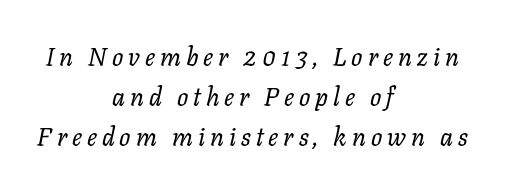
{"italic": "yes", "lean": "right", "slant_degrees": 11, "bold": "no", "underline": "no", "align": "center", "line_spacing": "normal", "line_spacing_ratio": 1.6, "letter_spacing": "wide", "letter_spacing_em": 0.2, "glyph_px": 25}
